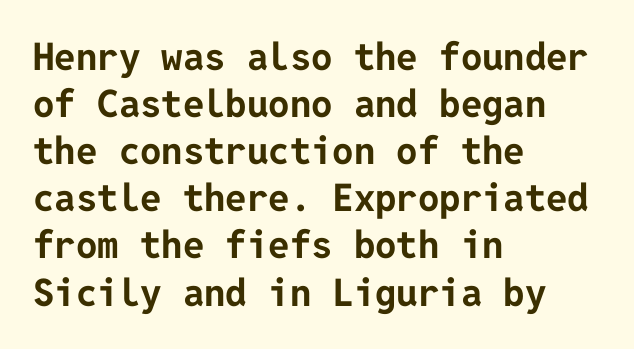
The image shows 38 px bold sans-serif type, upright; set left-aligned, line spacing 1.24x, normal letter spacing, not underlined; low stroke contrast and a medium x-height.
